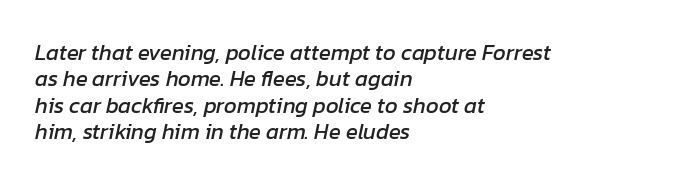
Visually the block forms a straight wall on the left and a jagged coastline on the right. Just letters on the line, the space beneath them empty. A typesetter would call this zero additional tracking. An italicized treatment has been applied to the whole sample.
